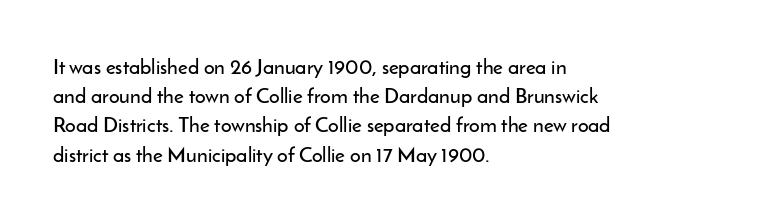
The image shows 21 px text type, upright; set left-aligned, normal line spacing (1.39x), normal letter spacing, not underlined.
